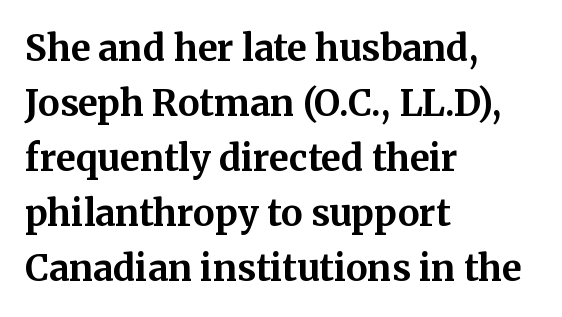
Q: Is the text bold? A: Yes.
Q: Is the text italic (slanted)? A: No, it is upright.
Q: Is the typeface a serif or a sans-serif typeface? A: Serif.
Q: Is the text underlined? A: No.
Q: How is the paragraph aligned? A: Left-aligned.
Q: Is the spacing between letters normal or unusually wide? A: Normal.
Q: Is the spacing between lines tight, normal or loose? A: Normal.
Q: Width (condensed, normal, or wide)? A: Normal.
Q: Stroke contrast? A: Medium.
Q: x-height? A: Medium.
Q: Monospaced? A: No.
